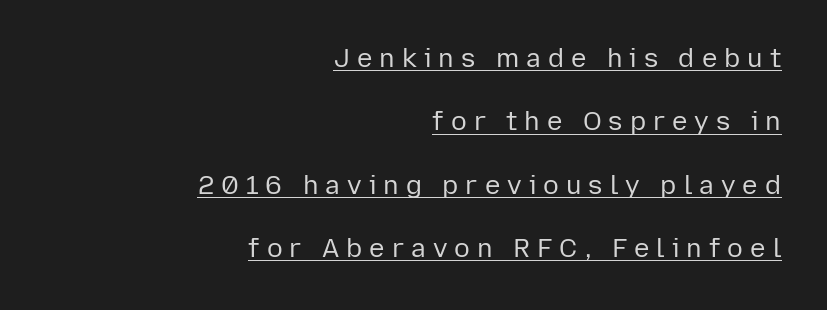
Q: Is the text bold? A: No.
Q: Is the text italic (slanted)? A: No, it is upright.
Q: Is the text underlined? A: Yes.
Q: How is the paragraph aligned? A: Right-aligned.
Q: Is the spacing between letters normal or unusually wide? A: Unusually wide.
Q: Is the spacing between lines tight, normal or loose? A: Loose.
